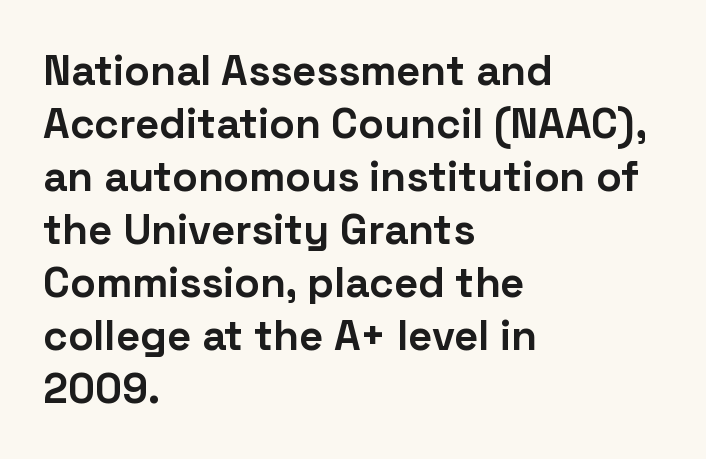
If you measured baseline to baseline, you'd find a middling distance. Do the characters align in a grid? No, the font is proportional. The characters display no serif detailing; their extremities are plain. No italicization has been applied; the sample stays upright.
